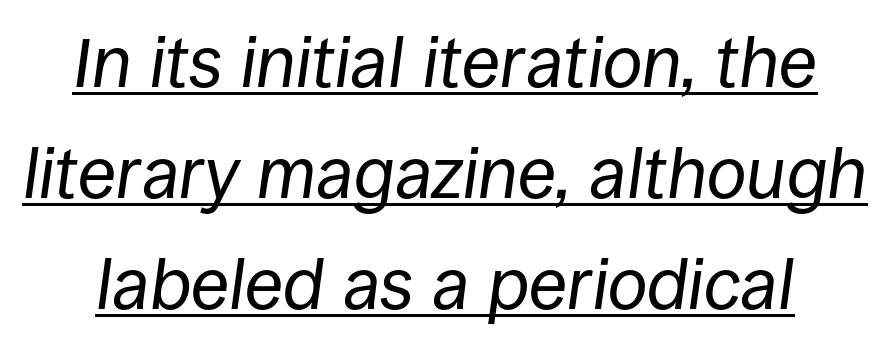
Q: Is the text bold? A: No.
Q: Is the text italic (slanted)? A: Yes, it leans right by about 8 degrees.
Q: Is the text underlined? A: Yes.
Q: Is the spacing between letters normal or unusually wide? A: Normal.
Q: Is the spacing between lines tight, normal or loose? A: Normal.
Q: Width (condensed, normal, or wide)? A: Normal.
Q: Stroke contrast? A: Low.
Q: x-height? A: Large.
Q: Monospaced? A: No.
